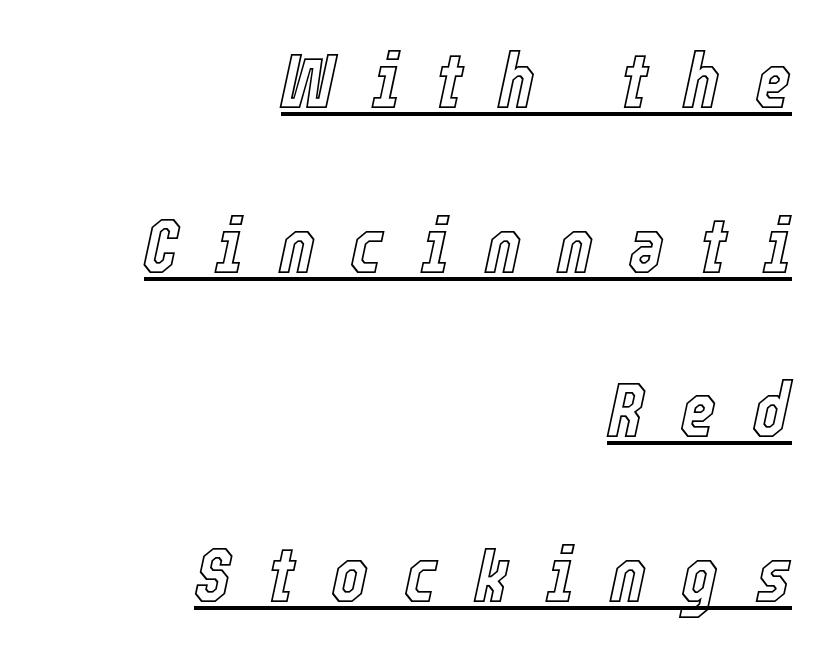
The face used here is rendered with a markedly widened letterfit. Each line ends at the same right margin while the left side varies. Designer's note — italics engaged. Whoever set this chose breathing room over compactness in the vertical rhythm.
